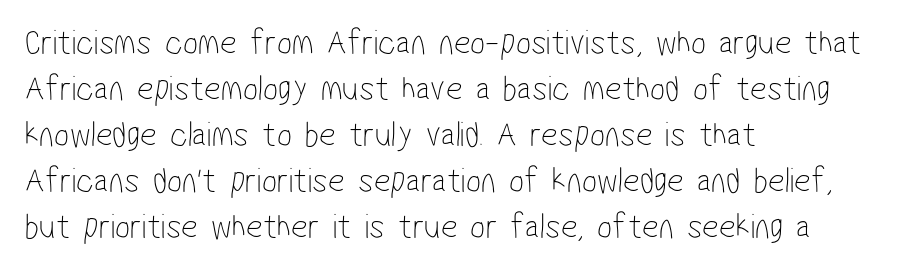
Q: Is the text bold? A: No.
Q: Is the typeface a serif or a sans-serif typeface? A: Sans-serif.
Q: Is the text underlined? A: No.
Q: How is the paragraph aligned? A: Left-aligned.
Q: Is the spacing between letters normal or unusually wide? A: Normal.
Q: Is the spacing between lines tight, normal or loose? A: Normal.
Q: Width (condensed, normal, or wide)? A: Condensed.
Q: Stroke contrast? A: Low.
Q: x-height? A: Medium.
Q: Monospaced? A: No.
